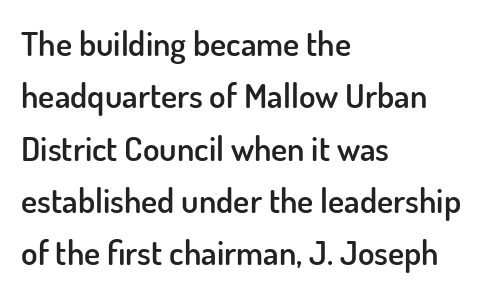
The image shows 34 px semibold sans-serif type, upright; set left-aligned, normal line spacing (1.54x), normal letter spacing, not underlined; low stroke contrast and a small x-height.
